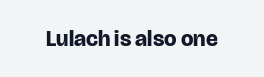
The image shows 22 px bold type, upright; set normal letter spacing, not underlined.
